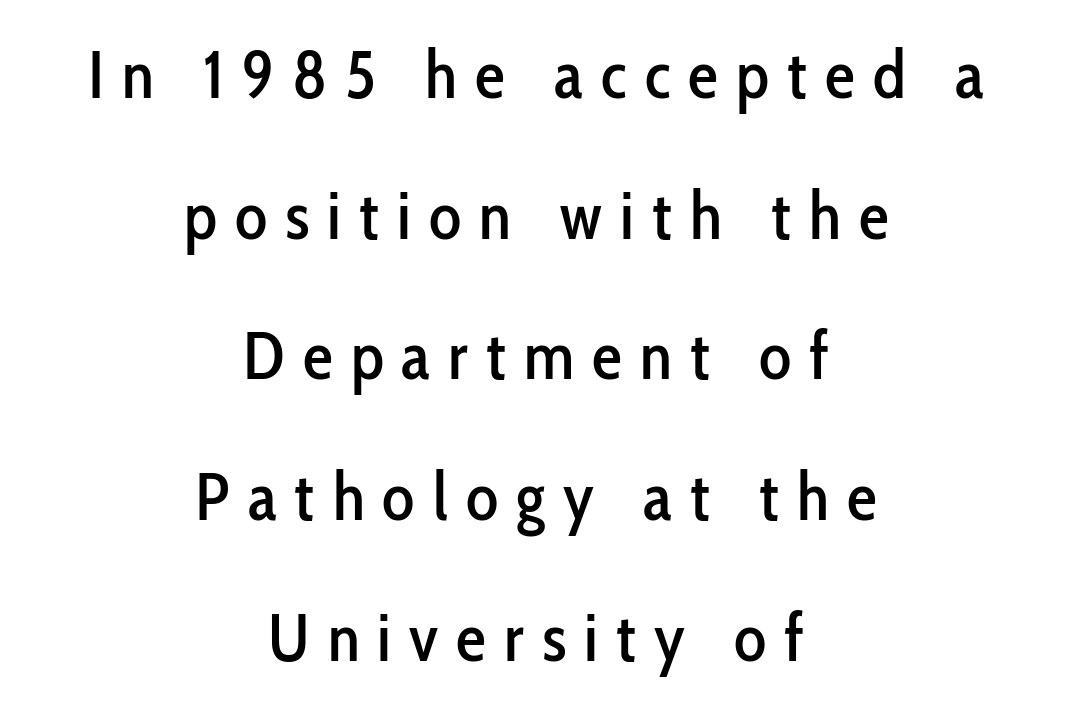
{"serif": "no", "italic": "no", "width": "condensed", "stroke_contrast": "low", "x_height": "medium", "monospaced": "no", "underline": "no", "align": "center", "line_spacing": "loose", "line_spacing_ratio": 2.1, "letter_spacing": "wide", "letter_spacing_em": 0.27, "glyph_px": 67}
